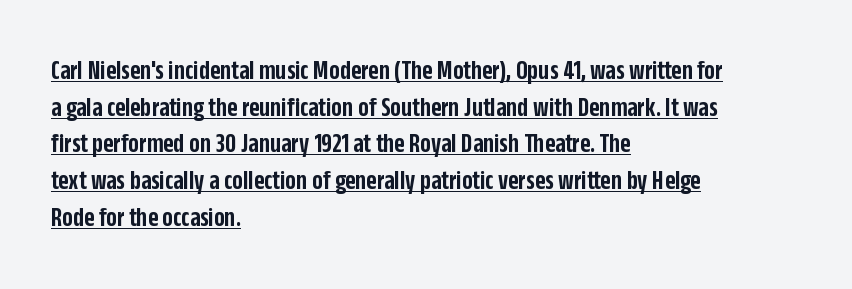
{"serif": "no", "italic": "no", "bold": "semi", "weight": "semibold", "width": "condensed", "stroke_contrast": "low", "x_height": "large", "monospaced": "no", "underline": "yes", "align": "left", "line_spacing": "normal", "line_spacing_ratio": 1.31, "letter_spacing": "normal", "letter_spacing_em": 0.0, "glyph_px": 28}
